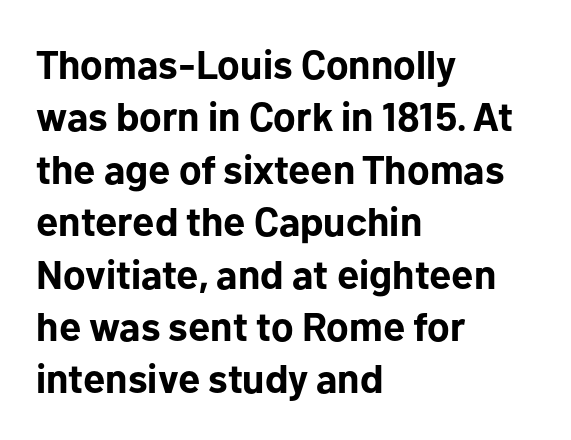
{"serif": "no", "italic": "no", "bold": "yes", "weight": "bold", "width": "normal", "stroke_contrast": "low", "x_height": "medium", "monospaced": "no", "underline": "no", "align": "left", "line_spacing": "normal", "line_spacing_ratio": 1.31, "letter_spacing": "normal", "letter_spacing_em": 0.0, "glyph_px": 40}
